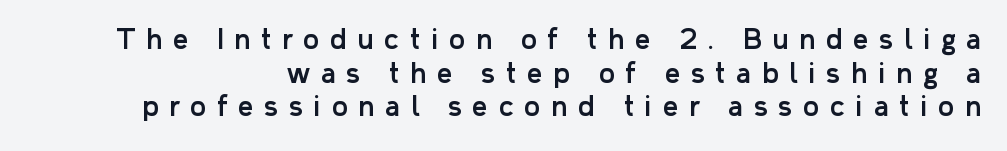
Plain, unruled lines of type. This sample uses expanded letter spacing, leaving extra air between glyphs. Does the leading feel generous? No, just average. Does the lettering tilt? It doesn't — this is upright.
